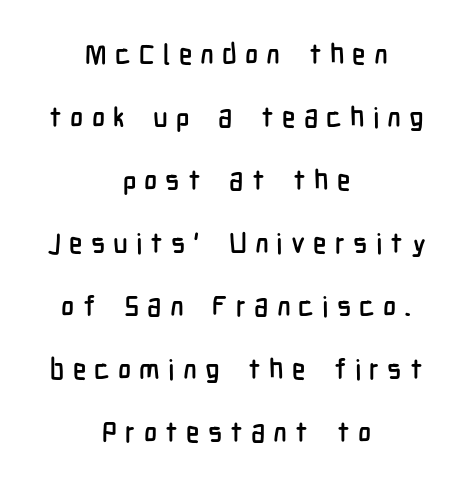
{"serif": "no", "italic": "no", "width": "condensed", "stroke_contrast": "low", "x_height": "medium", "monospaced": "no", "underline": "no", "align": "center", "line_spacing": "loose", "line_spacing_ratio": 2.25, "letter_spacing": "wide", "letter_spacing_em": 0.29, "glyph_px": 28}
